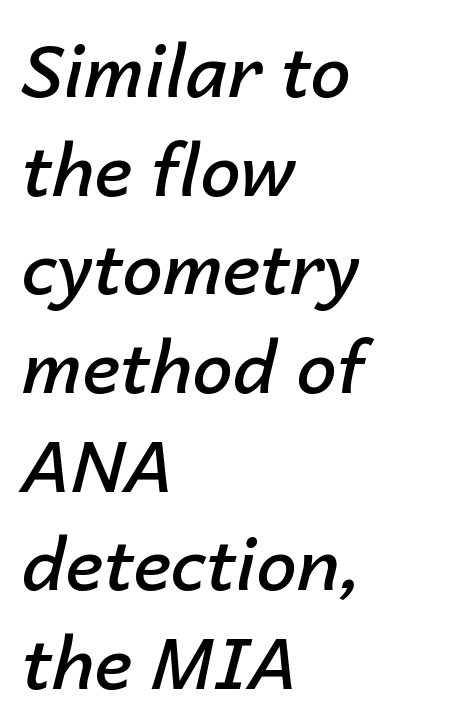
{"italic": "yes", "lean": "right", "slant_degrees": 14, "bold": "semi", "weight": "semibold", "width": "normal", "stroke_contrast": "low", "x_height": "medium", "monospaced": "no", "underline": "no", "align": "left", "line_spacing": "normal", "line_spacing_ratio": 1.37, "letter_spacing": "normal", "letter_spacing_em": 0.0, "glyph_px": 72}
